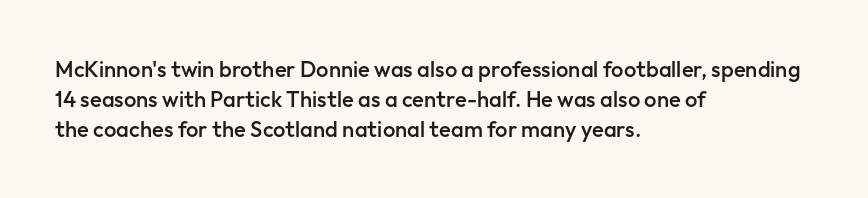
{"italic": "no", "bold": "semi", "underline": "no", "align": "left", "line_spacing": "normal", "line_spacing_ratio": 1.36, "letter_spacing": "normal", "letter_spacing_em": 0.0, "glyph_px": 22}
